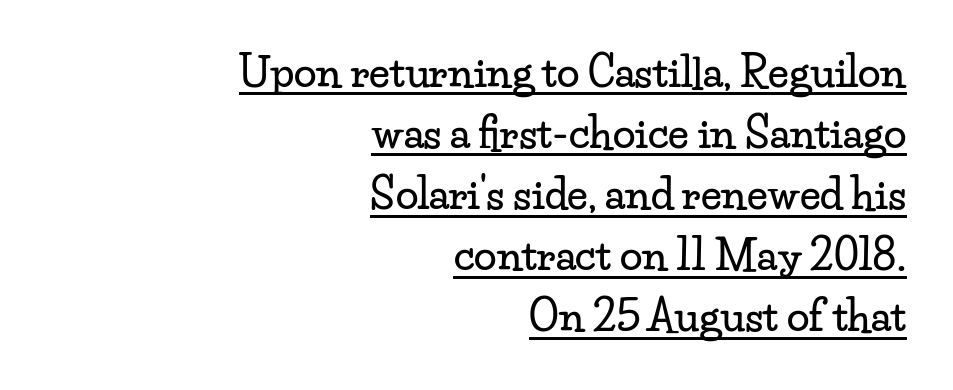
A roman cut, with each character standing at attention. Whoever set this chose a conventional vertical rhythm. Stroke terminals: seriffed. Looks like regular typesetting: each glyph gets only the width it needs. The setting favours the right margin, as signatures and pull-quotes sometimes do. This rendering features underlined lettering.
